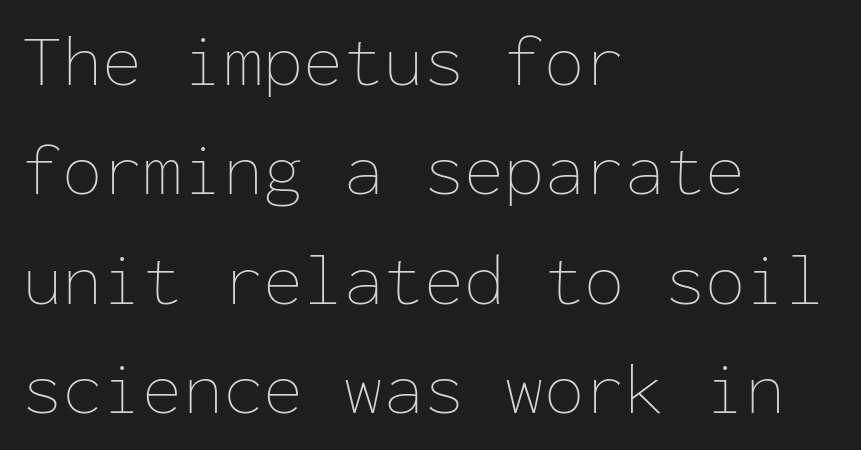
{"italic": "no", "bold": "no", "weight": "thin", "width": "normal", "stroke_contrast": "low", "x_height": "medium", "monospaced": "yes", "underline": "no", "align": "left", "line_spacing": "normal", "line_spacing_ratio": 1.5, "letter_spacing": "normal", "letter_spacing_em": 0.0, "glyph_px": 73}
